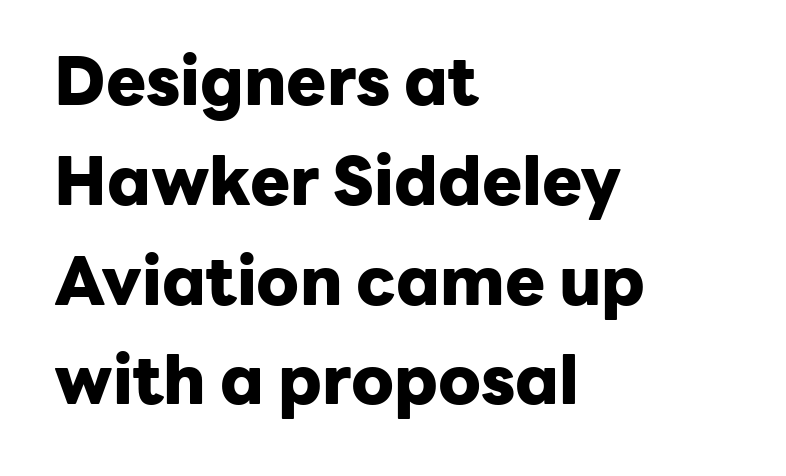
Q: Is the text bold? A: Yes.
Q: Is the text italic (slanted)? A: No, it is upright.
Q: Is the typeface a serif or a sans-serif typeface? A: Sans-serif.
Q: Is the text underlined? A: No.
Q: How is the paragraph aligned? A: Left-aligned.
Q: Is the spacing between letters normal or unusually wide? A: Normal.
Q: Is the spacing between lines tight, normal or loose? A: Normal.
Q: Width (condensed, normal, or wide)? A: Normal.
Q: Stroke contrast? A: Low.
Q: x-height? A: Medium.
Q: Monospaced? A: No.
